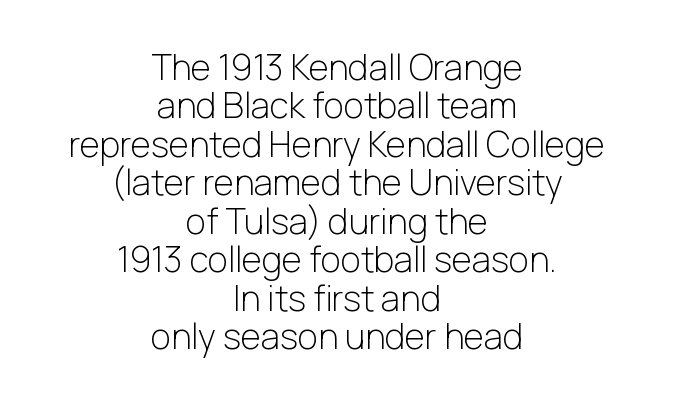
Q: Is the text bold? A: No.
Q: Is the text italic (slanted)? A: No, it is upright.
Q: Is the typeface a serif or a sans-serif typeface? A: Sans-serif.
Q: Is the text underlined? A: No.
Q: How is the paragraph aligned? A: Centered.
Q: Is the spacing between letters normal or unusually wide? A: Normal.
Q: Is the spacing between lines tight, normal or loose? A: Tight.
Q: Width (condensed, normal, or wide)? A: Normal.
Q: Stroke contrast? A: Low.
Q: x-height? A: Medium.
Q: Monospaced? A: No.
